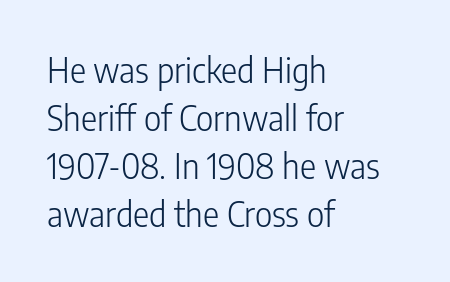
{"serif": "no", "italic": "no", "bold": "no", "weight": "light", "width": "condensed", "stroke_contrast": "low", "x_height": "medium", "monospaced": "no", "underline": "no", "align": "left", "line_spacing": "normal", "line_spacing_ratio": 1.41, "letter_spacing": "normal", "letter_spacing_em": 0.0, "glyph_px": 34}
